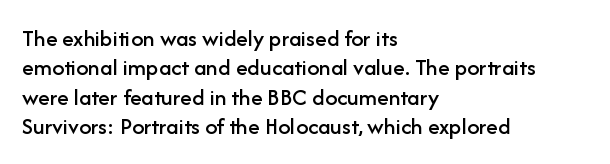
The image shows 24 px text type, upright; set left-aligned, line spacing 1.22x, normal letter spacing, not underlined.
